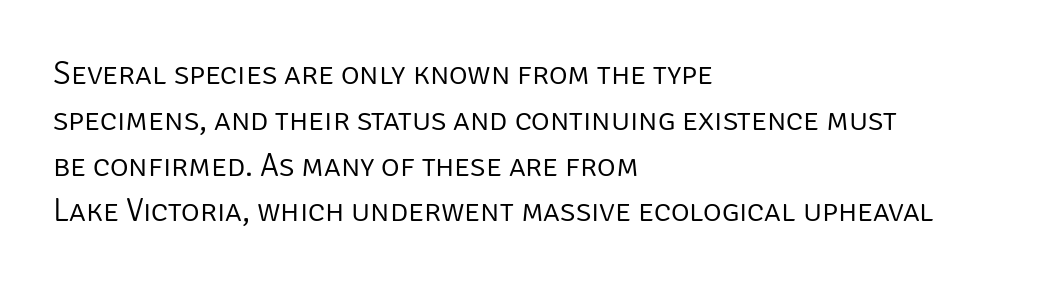
It's the straight-up-and-down kind of type. The face used here is proportionally spaced, like ordinary book or web type. Regarding serifs, this sample does without them. Counters stay open thanks to moderate or lighter strokes.
